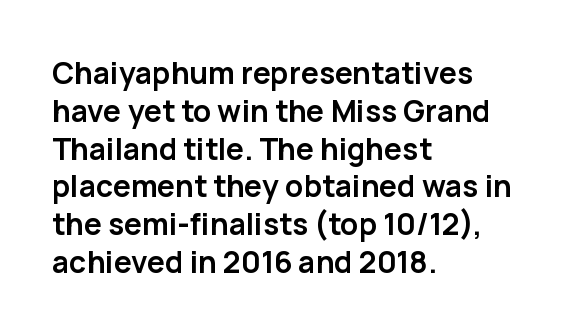
{"serif": "no", "italic": "no", "bold": "yes", "weight": "semibold", "width": "normal", "stroke_contrast": "low", "x_height": "medium", "monospaced": "no", "underline": "no", "align": "left", "line_spacing": "normal", "line_spacing_ratio": 1.26, "letter_spacing": "normal", "letter_spacing_em": 0.0, "glyph_px": 30}
